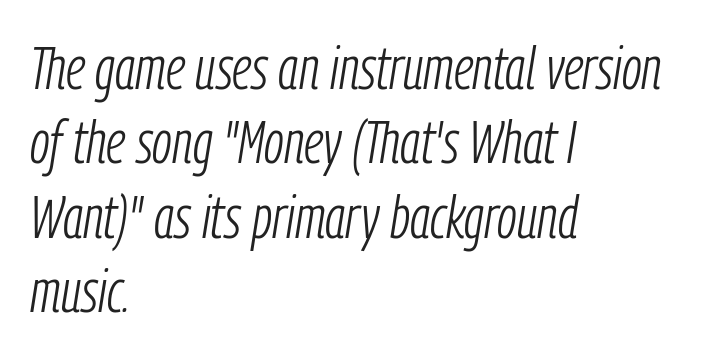
{"italic": "yes", "lean": "right", "slant_degrees": 9, "bold": "no", "weight": "light", "width": "condensed", "stroke_contrast": "low", "x_height": "medium", "monospaced": "no", "underline": "no", "align": "left", "line_spacing_ratio": 1.24, "letter_spacing": "normal", "letter_spacing_em": 0.0, "glyph_px": 60}
